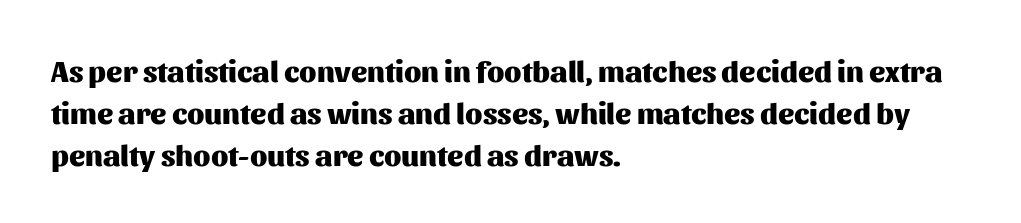
The image shows 30 px heavy sans-serif type, upright; set left-aligned, normal line spacing (1.4x), normal letter spacing, not underlined; medium stroke contrast and a medium x-height.
